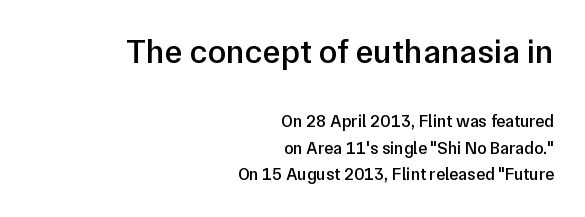
The image shows 34 px semibold sans-serif type, upright; set right-aligned, normal line spacing (1.56x), normal letter spacing, not underlined; the first (top) block is 2.0x larger; low stroke contrast and a medium x-height.
